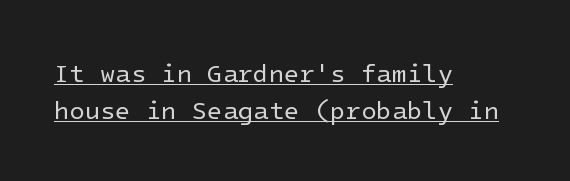
Q: Is the text bold? A: No.
Q: Is the text italic (slanted)? A: No, it is upright.
Q: Is the text underlined? A: Yes.
Q: How is the paragraph aligned? A: Left-aligned.
Q: Is the spacing between letters normal or unusually wide? A: Normal.
Q: Is the spacing between lines tight, normal or loose? A: Normal.
